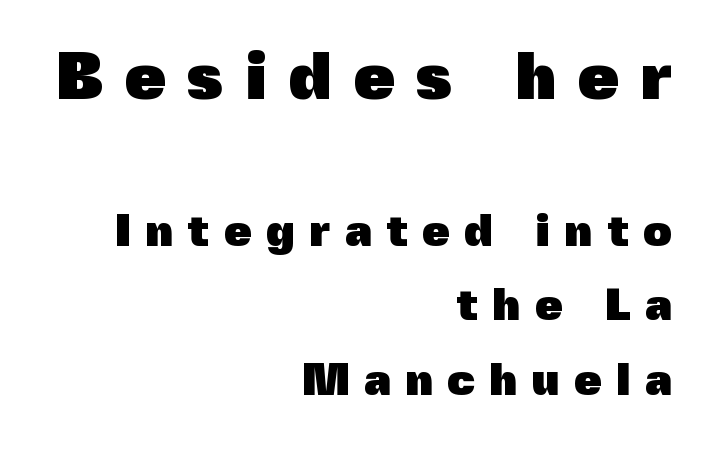
Q: Is the text bold? A: Yes.
Q: Is the text italic (slanted)? A: No, it is upright.
Q: Is the typeface a serif or a sans-serif typeface? A: Sans-serif.
Q: Is the text underlined? A: No.
Q: How is the paragraph aligned? A: Right-aligned.
Q: Is the spacing between letters normal or unusually wide? A: Unusually wide.
Q: Is the spacing between lines tight, normal or loose? A: Normal.
Q: Which block of text is set in a larger size, the first (top) or the second (bottom)? A: The first (top) one.
Q: Width (condensed, normal, or wide)? A: Normal.
Q: x-height? A: Medium.
Q: Monospaced? A: No.
